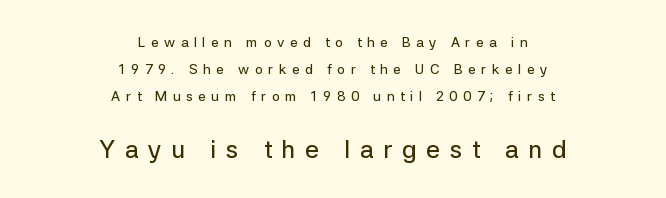
Q: Is the text italic (slanted)? A: No, it is upright.
Q: Is the text underlined? A: No.
Q: How is the paragraph aligned? A: Centered.
Q: Is the spacing between letters normal or unusually wide? A: Unusually wide.
Q: Is the spacing between lines tight, normal or loose? A: Loose.
Q: Which block of text is set in a larger size, the first (top) or the second (bottom)? A: The second (bottom) one.
